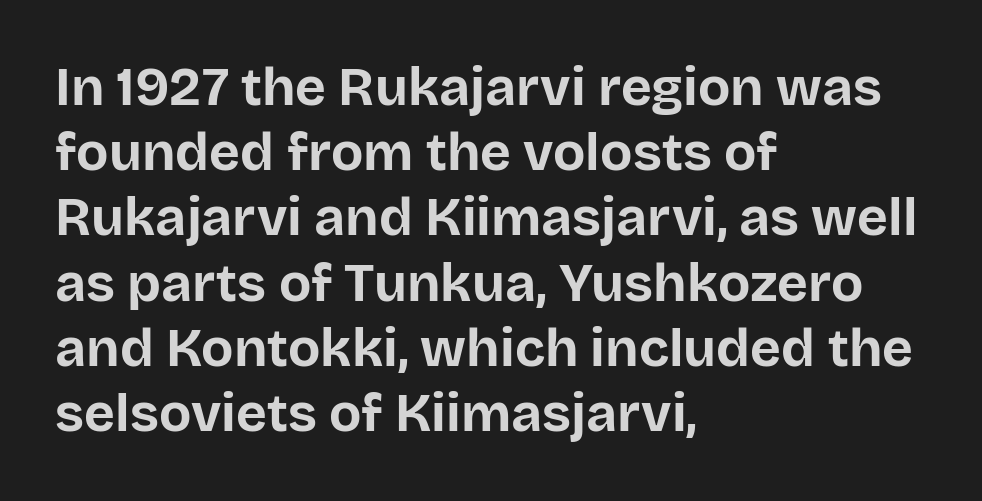
Q: Is the text bold? A: Yes.
Q: Is the text italic (slanted)? A: No, it is upright.
Q: Is the typeface a serif or a sans-serif typeface? A: Sans-serif.
Q: Is the text underlined? A: No.
Q: How is the paragraph aligned? A: Left-aligned.
Q: Is the spacing between letters normal or unusually wide? A: Normal.
Q: Width (condensed, normal, or wide)? A: Normal.
Q: Stroke contrast? A: Low.
Q: x-height? A: Large.
Q: Monospaced? A: No.
